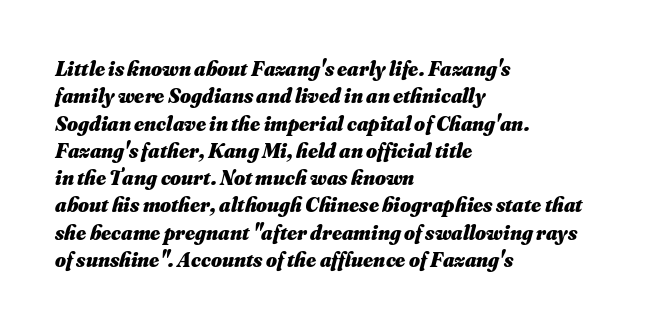
The image shows 21 px bold type, italic (leaning right); set left-aligned, normal line spacing (1.3x), normal letter spacing, not underlined.
